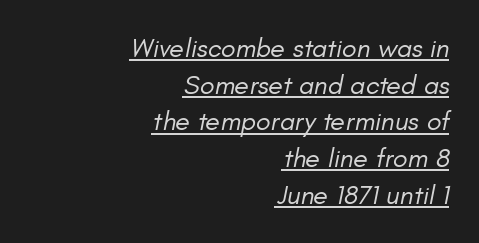
The letters sit at their default tracking, neither squeezed nor spread. Descenders here cross a horizontal rule under the line. Designer's note — italics engaged. This block has exactly the height ordinary leading produces.
